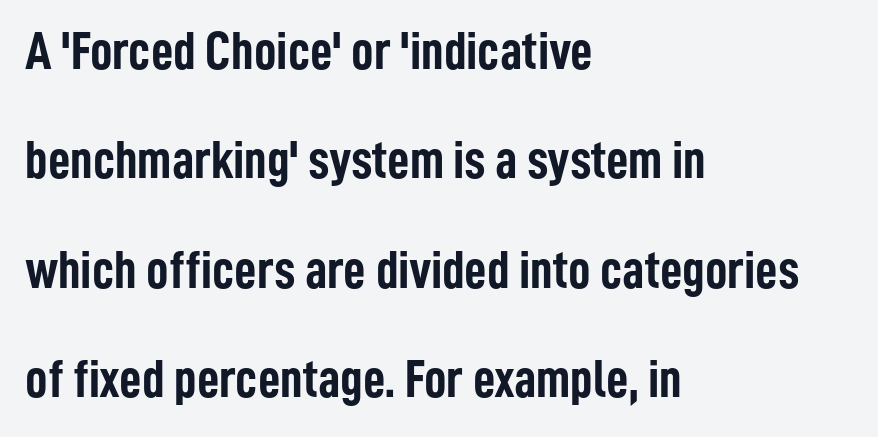
The image shows 55 px semibold, condensed sans-serif type, upright; set left-aligned, loose line spacing (1.99x), normal letter spacing, not underlined; low stroke contrast and a medium x-height.
